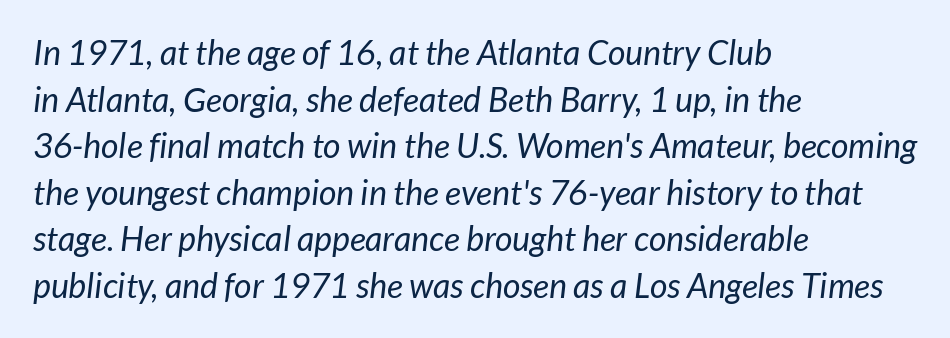
Varying glyph widths throughout — classic text-font behaviour. Normally led — the rows are evenly, conventionally spaced. The typeface chosen for these lines omits serifs. Is the letter spacing exaggerated? No — it looks like the ordinary default.
